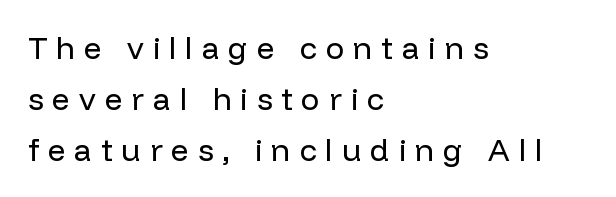
The image shows 31 px regular-weight sans-serif type, upright; set left-aligned, normal line spacing (1.64x), unusually wide letter spacing (+0.29 em), not underlined; low stroke contrast and a medium x-height.
